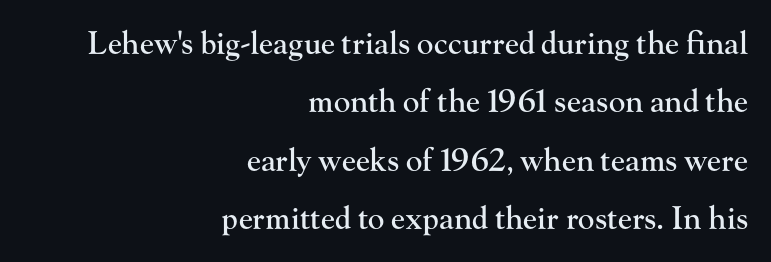
The image shows 31 px serif type, upright; set right-aligned, line spacing 1.88x, normal letter spacing, not underlined; high stroke contrast and a small x-height.
